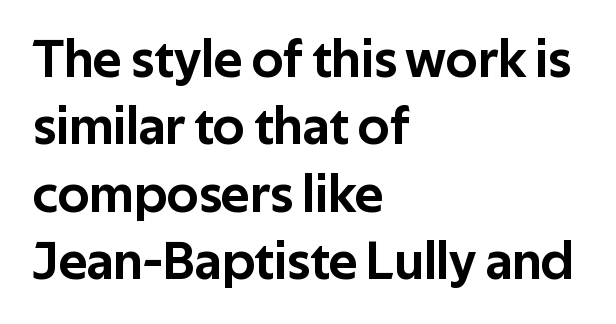
{"serif": "no", "italic": "no", "width": "normal", "stroke_contrast": "low", "x_height": "medium", "monospaced": "no", "underline": "no", "align": "left", "line_spacing": "normal", "line_spacing_ratio": 1.25, "letter_spacing": "normal", "letter_spacing_em": 0.0, "glyph_px": 54}
